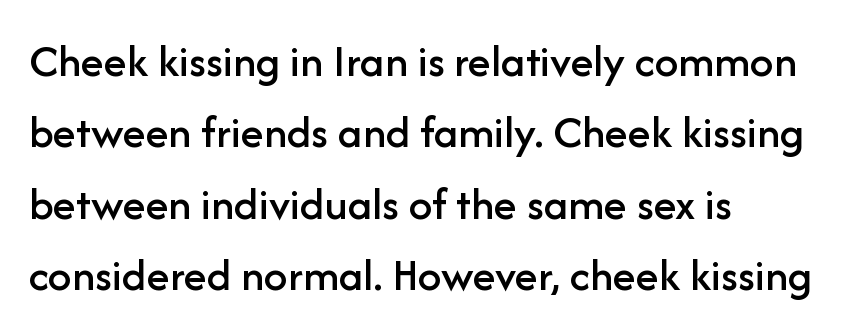
Q: Is the text italic (slanted)? A: No, it is upright.
Q: Is the typeface a serif or a sans-serif typeface? A: Sans-serif.
Q: Is the text underlined? A: No.
Q: How is the paragraph aligned? A: Left-aligned.
Q: Is the spacing between letters normal or unusually wide? A: Normal.
Q: Is the spacing between lines tight, normal or loose? A: Normal.
Q: Width (condensed, normal, or wide)? A: Normal.
Q: Stroke contrast? A: Low.
Q: x-height? A: Medium.
Q: Monospaced? A: No.
